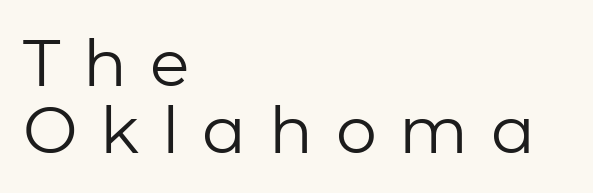
Q: Is the text bold? A: No.
Q: Is the text italic (slanted)? A: No, it is upright.
Q: Is the typeface a serif or a sans-serif typeface? A: Sans-serif.
Q: Is the text underlined? A: No.
Q: How is the paragraph aligned? A: Left-aligned.
Q: Is the spacing between letters normal or unusually wide? A: Unusually wide.
Q: Is the spacing between lines tight, normal or loose? A: Tight.
Q: Width (condensed, normal, or wide)? A: Normal.
Q: Stroke contrast? A: Low.
Q: x-height? A: Medium.
Q: Monospaced? A: No.
